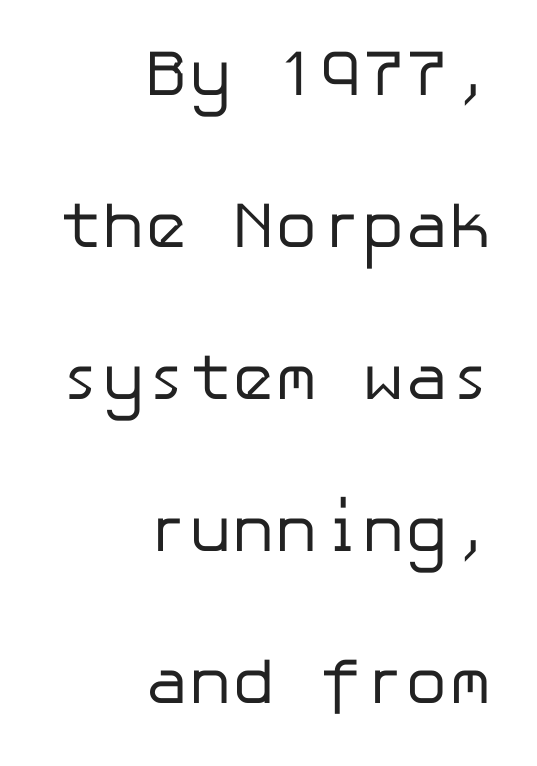
Q: Is the text bold? A: No.
Q: Is the text italic (slanted)? A: No, it is upright.
Q: Is the typeface a serif or a sans-serif typeface? A: Sans-serif.
Q: Is the text underlined? A: No.
Q: How is the paragraph aligned? A: Right-aligned.
Q: Is the spacing between letters normal or unusually wide? A: Normal.
Q: Is the spacing between lines tight, normal or loose? A: Loose.
Q: Width (condensed, normal, or wide)? A: Normal.
Q: Stroke contrast? A: Low.
Q: x-height? A: Medium.
